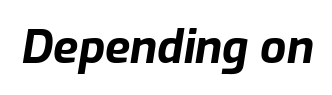
The image shows 46 px bold type, italic (leaning right); set normal letter spacing, not underlined; low stroke contrast and a medium x-height.
